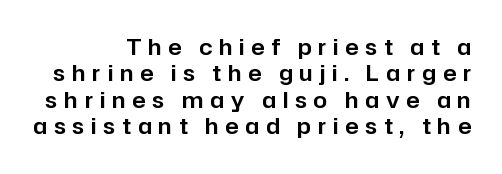
Quick note: not italic, upright. These lines are set flush right with a ragged left edge. Words float on clear page, feet unadorned. Honestly, the letter spacing is so wide it's the main thing you notice.
